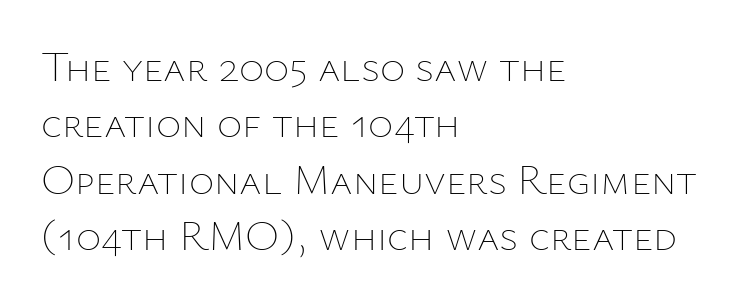
The lettering holds an erect, upright posture throughout. In terms of leading, this rendering sits right in the middle. The rendering uses natural spacing where letterforms have individual widths. Nobody drew a line under any word here. The strokes are not fattened; the text isn't bold. This rendering leaves character spacing at its baseline value.
